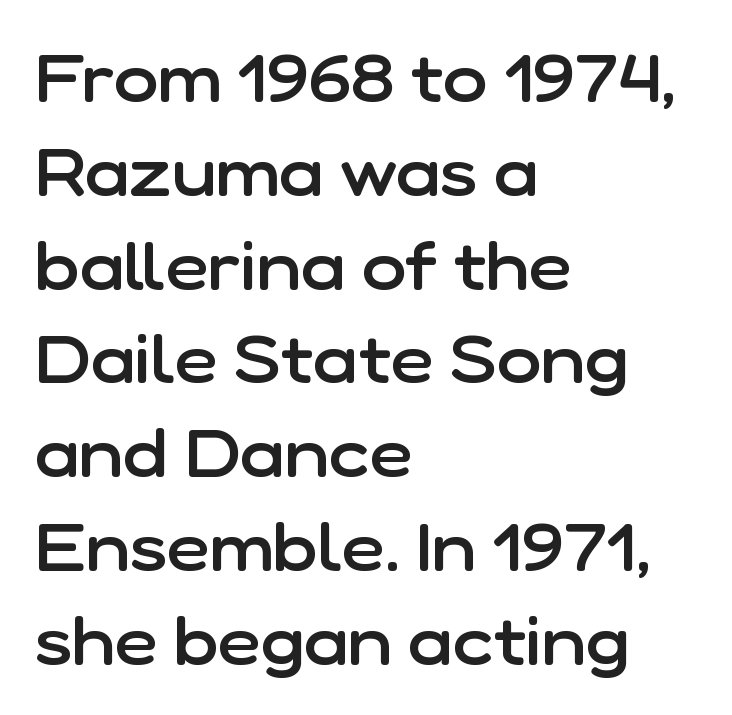
{"serif": "no", "italic": "no", "bold": "semi", "weight": "semibold", "width": "normal", "stroke_contrast": "low", "x_height": "medium", "monospaced": "no", "underline": "no", "align": "left", "line_spacing": "normal", "line_spacing_ratio": 1.4, "letter_spacing": "normal", "letter_spacing_em": 0.0, "glyph_px": 67}
